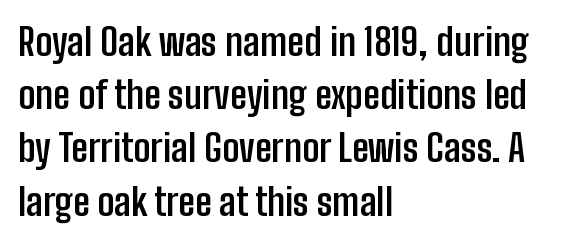
Q: Is the text bold? A: Yes.
Q: Is the text italic (slanted)? A: No, it is upright.
Q: Is the typeface a serif or a sans-serif typeface? A: Sans-serif.
Q: Is the text underlined? A: No.
Q: How is the paragraph aligned? A: Left-aligned.
Q: Is the spacing between letters normal or unusually wide? A: Normal.
Q: Is the spacing between lines tight, normal or loose? A: Normal.
Q: Width (condensed, normal, or wide)? A: Condensed.
Q: Stroke contrast? A: Low.
Q: x-height? A: Medium.
Q: Monospaced? A: No.
